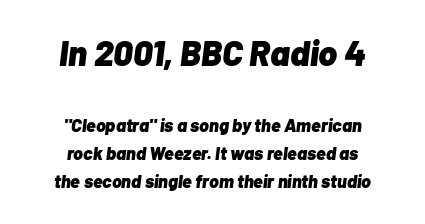
The words here are not underlined. These words are printed bold, with thick strokes throughout. The block of text has a typical density, with ordinary space between rows. This sample is center-justified, so both line endings float freely. Do the characters align in a grid? No, the font is proportional. This sample uses an oblique cut, with every glyph tilted off the vertical.
